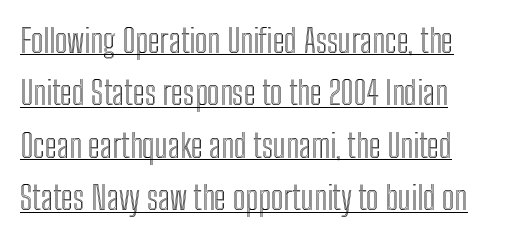
The image shows 33 px condensed type, upright; set left-aligned, normal line spacing (1.59x), normal letter spacing, underlined; a medium x-height.
